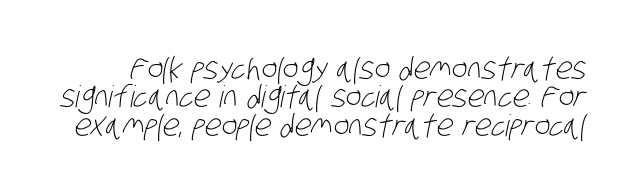
Students, observe: this is what under-led, compact text looks like. Quick note: underline off. Each letter's strokes conclude bluntly, with no projecting serifs. This sample uses plain, unmodified letter spacing. These glyphs show unthickened strokes, regular width or finer.
